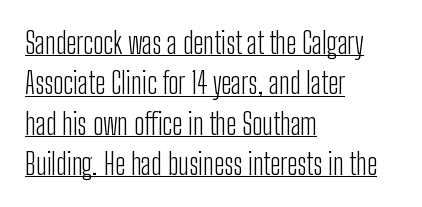
Compared with a typical body face, this is equally light or lighter still. Students, note that the glyphs here touch the page at normal intervals. Does the leading feel generous? No, just average. A typesetter would label this face a sans. In terms of posture, this sample is upright. The rendering uses natural spacing where letterforms have individual widths.
